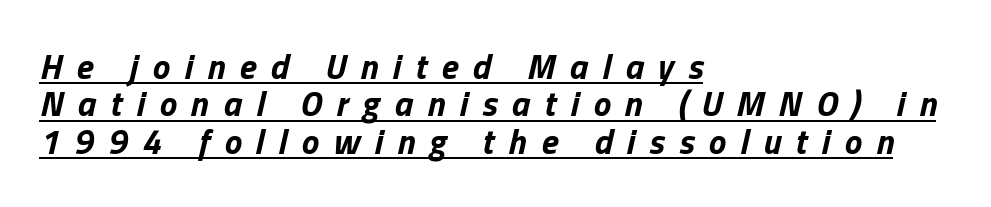
Q: Is the text bold? A: Yes.
Q: Is the text italic (slanted)? A: Yes, it leans right by about 13 degrees.
Q: Is the text underlined? A: Yes.
Q: How is the paragraph aligned? A: Left-aligned.
Q: Is the spacing between letters normal or unusually wide? A: Unusually wide.
Q: Is the spacing between lines tight, normal or loose? A: Tight.
Q: Width (condensed, normal, or wide)? A: Normal.
Q: Stroke contrast? A: Low.
Q: x-height? A: Medium.
Q: Monospaced? A: No.
